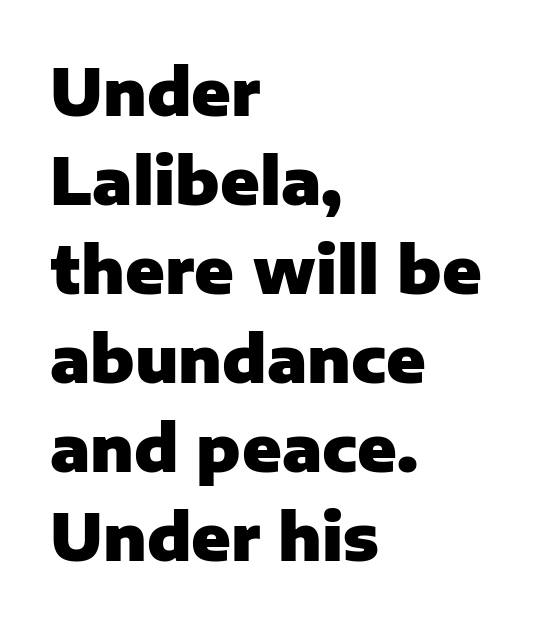
The image shows 64 px heavy sans-serif type, upright; set left-aligned, normal line spacing (1.39x), normal letter spacing, not underlined; low stroke contrast and a medium x-height.
